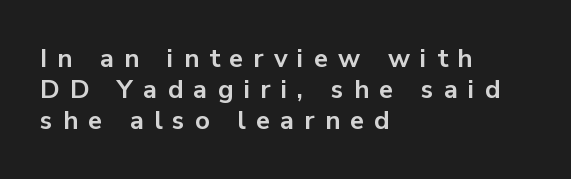
The image shows 26 px bold type, upright; set left-aligned, line spacing 1.19x, unusually wide letter spacing (+0.39 em), not underlined.
